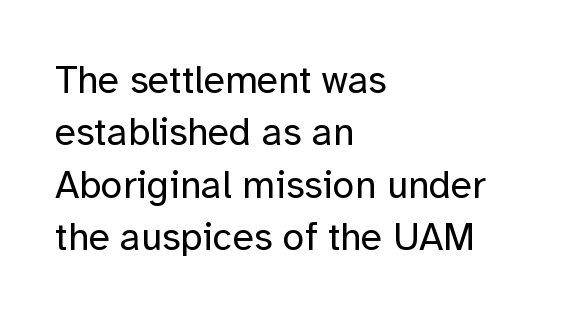
Decoration check: the copy has no underline. Regarding leading, the lines here are spaced in the standard way. Each line starts at the same left margin while the right side varies. These lines are rendered in a variable-pitch font. These lines are composed in type without serifs. Caption: face not bold, strokes unweighted.
